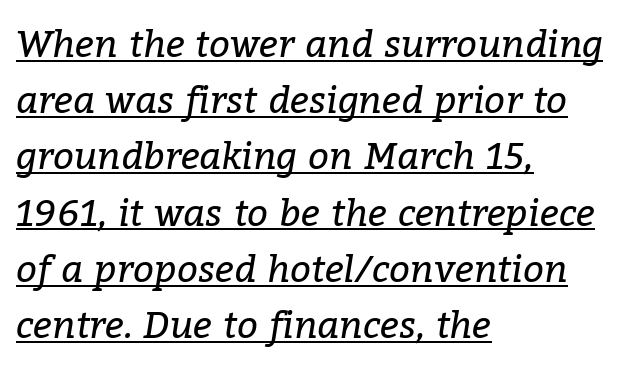
Q: Is the text bold? A: No.
Q: Is the text italic (slanted)? A: Yes, it leans right by about 9 degrees.
Q: Is the typeface a serif or a sans-serif typeface? A: Serif.
Q: Is the text underlined? A: Yes.
Q: How is the paragraph aligned? A: Left-aligned.
Q: Is the spacing between letters normal or unusually wide? A: Normal.
Q: Is the spacing between lines tight, normal or loose? A: Normal.
Q: Width (condensed, normal, or wide)? A: Normal.
Q: Stroke contrast? A: Low.
Q: x-height? A: Medium.
Q: Monospaced? A: No.
